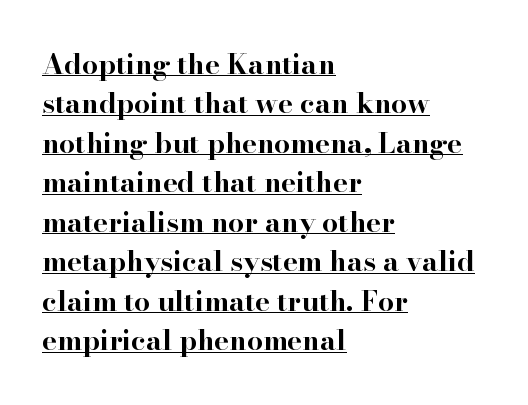
{"serif": "yes", "italic": "no", "bold": "yes", "weight": "bold", "width": "wide", "stroke_contrast": "high", "x_height": "small", "monospaced": "no", "underline": "yes", "align": "left", "line_spacing": "normal", "line_spacing_ratio": 1.41, "letter_spacing": "normal", "letter_spacing_em": 0.0, "glyph_px": 28}
